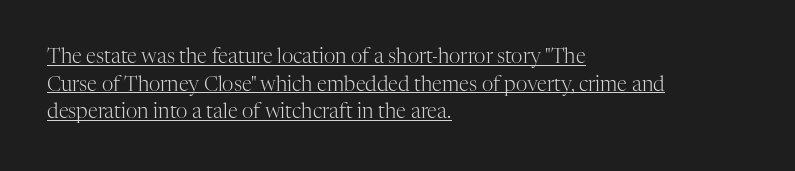
{"italic": "no", "bold": "no", "underline": "yes", "align": "left", "line_spacing": "normal", "line_spacing_ratio": 1.38, "letter_spacing": "normal", "letter_spacing_em": 0.0, "glyph_px": 20}
